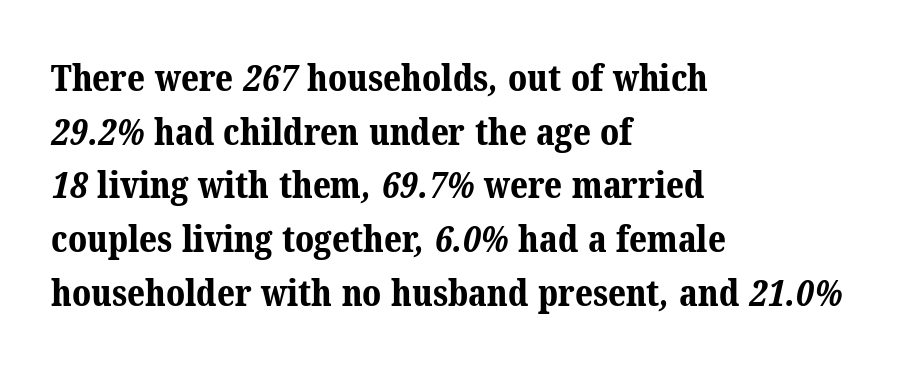
The image shows 37 px bold serif type; set left-aligned, normal line spacing (1.45x), normal letter spacing, not underlined; medium stroke contrast and a medium x-height.
